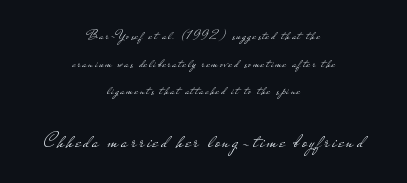
{"bold": "no", "underline": "no", "align": "center", "line_spacing": "loose", "line_spacing_ratio": 1.98, "larger_block": "second", "size_ratio": 1.57, "glyph_px": 22}
